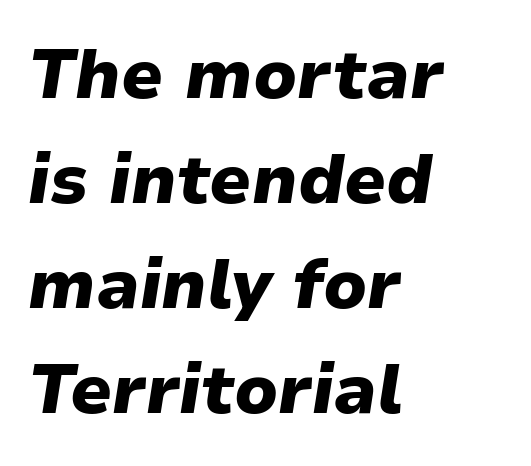
The face used here is proportionally spaced, like ordinary book or web type. The font's italic variant was chosen for this text. The paragraph shown leans on its left margin. Students, this is bold: see how much ink each stroke carries. A typesetter would call this leading conventional body-copy spacing.
